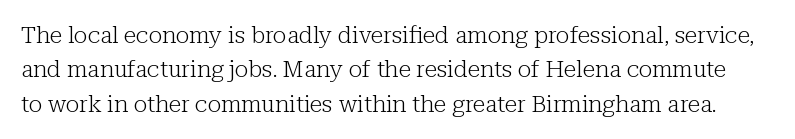
{"italic": "no", "bold": "no", "underline": "no", "line_spacing": "normal", "line_spacing_ratio": 1.49, "letter_spacing": "normal", "letter_spacing_em": 0.0, "glyph_px": 23}
